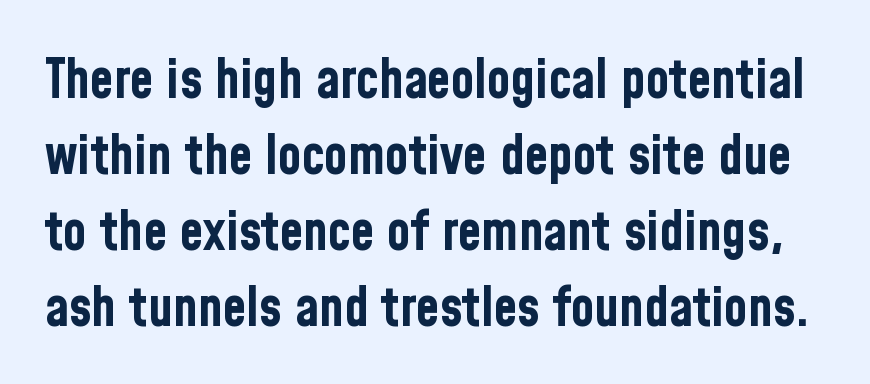
The image shows 54 px bold, condensed sans-serif type, upright; set normal line spacing (1.41x), normal letter spacing, not underlined; low stroke contrast and a medium x-height.
